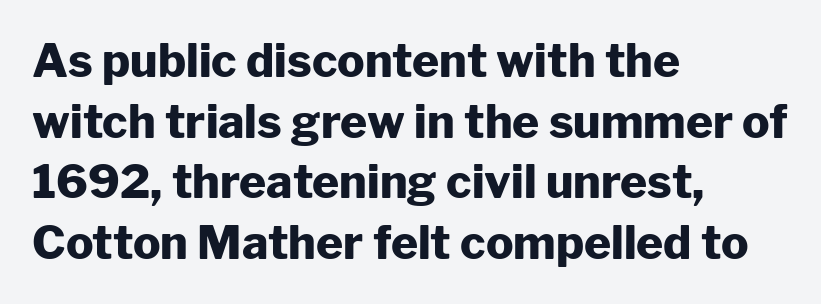
{"serif": "no", "italic": "no", "bold": "yes", "weight": "heavy", "width": "normal", "stroke_contrast": "low", "x_height": "medium", "monospaced": "no", "underline": "no", "align": "left", "line_spacing": "normal", "line_spacing_ratio": 1.32, "letter_spacing": "normal", "letter_spacing_em": 0.0, "glyph_px": 46}
